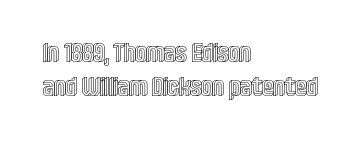
The image shows 26 px text type, upright; set left-aligned, normal line spacing (1.29x), normal letter spacing, not underlined.
